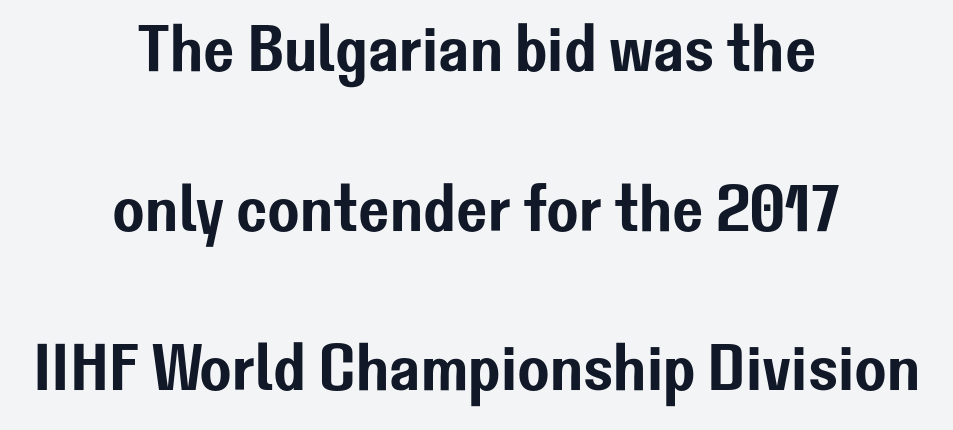
Q: Is the text italic (slanted)? A: No, it is upright.
Q: Is the typeface a serif or a sans-serif typeface? A: Sans-serif.
Q: Is the text underlined? A: No.
Q: How is the paragraph aligned? A: Centered.
Q: Is the spacing between letters normal or unusually wide? A: Normal.
Q: Is the spacing between lines tight, normal or loose? A: Loose.
Q: Width (condensed, normal, or wide)? A: Normal.
Q: Stroke contrast? A: Low.
Q: x-height? A: Medium.
Q: Monospaced? A: No.
